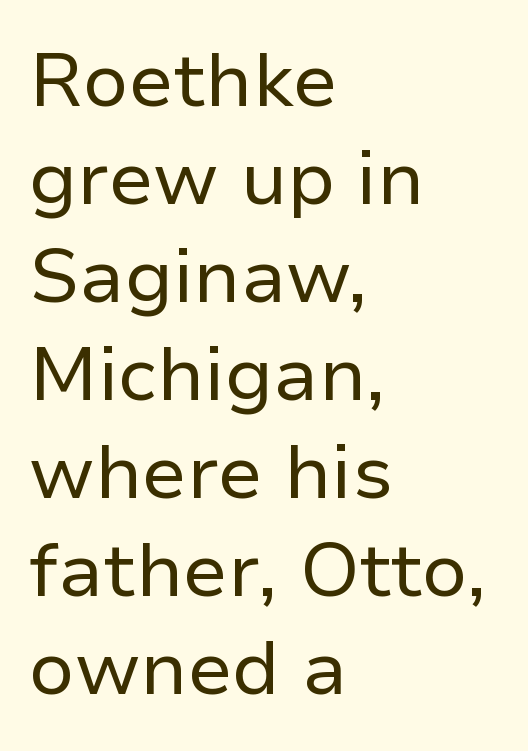
Q: Is the text bold? A: No.
Q: Is the text italic (slanted)? A: No, it is upright.
Q: Is the typeface a serif or a sans-serif typeface? A: Sans-serif.
Q: Is the text underlined? A: No.
Q: How is the paragraph aligned? A: Left-aligned.
Q: Is the spacing between letters normal or unusually wide? A: Normal.
Q: Is the spacing between lines tight, normal or loose? A: Normal.
Q: Width (condensed, normal, or wide)? A: Normal.
Q: Stroke contrast? A: Low.
Q: x-height? A: Medium.
Q: Monospaced? A: No.
